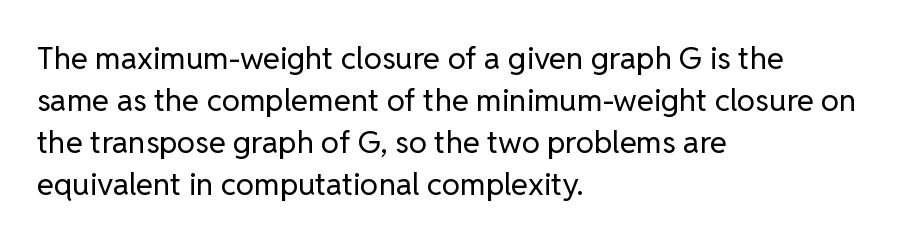
{"serif": "no", "italic": "no", "bold": "no", "weight": "regular", "width": "normal", "stroke_contrast": "low", "x_height": "medium", "monospaced": "no", "underline": "no", "align": "left", "line_spacing": "normal", "line_spacing_ratio": 1.35, "letter_spacing": "normal", "letter_spacing_em": 0.0, "glyph_px": 31}
